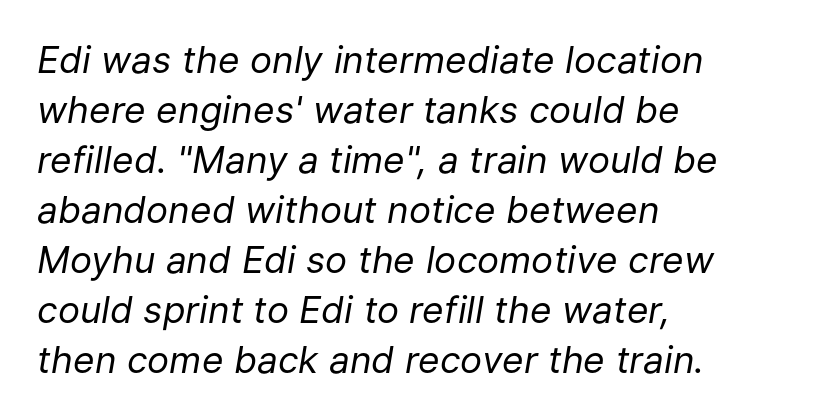
The image shows 37 px regular-weight type, italic (leaning right); set left-aligned, normal line spacing (1.35x), normal letter spacing, not underlined; low stroke contrast and a medium x-height.
